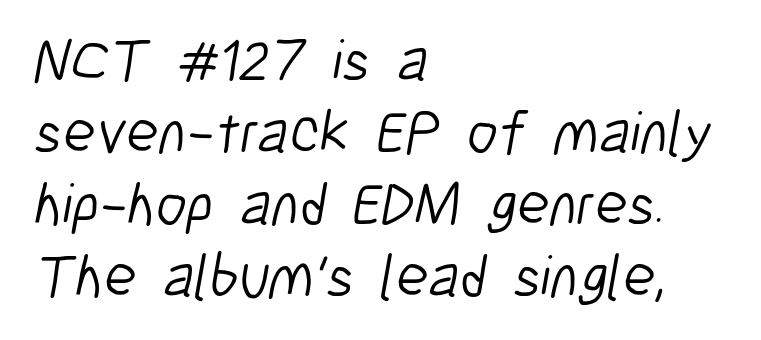
Each letter keeps its own natural width here, so spacing adapts to shape. Look at the tracking — it's just the regular setting, nothing added. The paragraph shown leans on its left margin. The glyphs are unaccompanied by any horizontal stroke below them. Check where the strokes stop: nothing finishes them off — pure sans.
